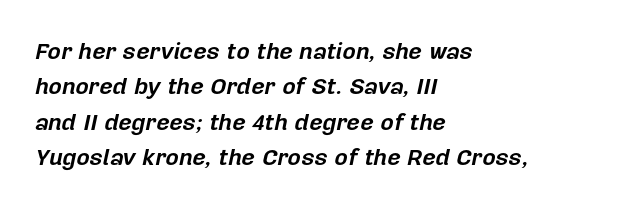
Q: Is the text bold? A: Yes.
Q: Is the text italic (slanted)? A: Yes, it leans right by about 12 degrees.
Q: Is the text underlined? A: No.
Q: How is the paragraph aligned? A: Left-aligned.
Q: Is the spacing between letters normal or unusually wide? A: Normal.
Q: Is the spacing between lines tight, normal or loose? A: Normal.
